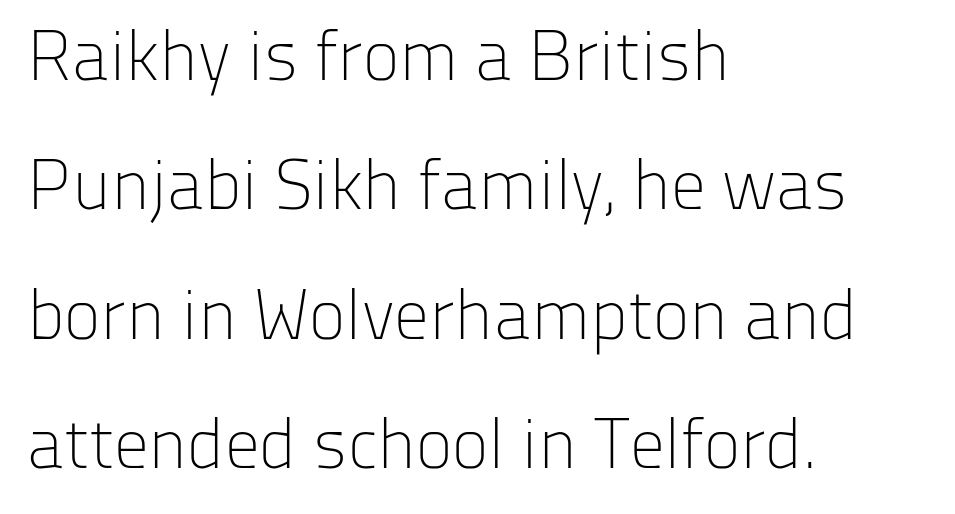
{"serif": "no", "italic": "no", "bold": "no", "weight": "light", "width": "normal", "stroke_contrast": "low", "x_height": "medium", "monospaced": "no", "underline": "no", "align": "left", "line_spacing_ratio": 1.85, "letter_spacing": "normal", "letter_spacing_em": 0.0, "glyph_px": 70}
